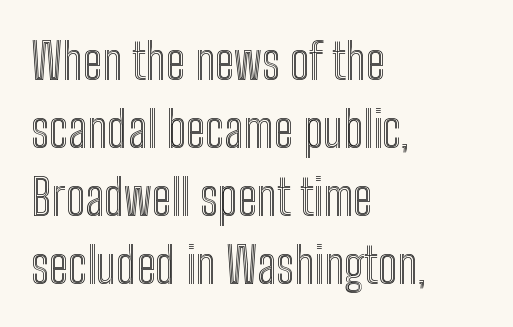
Notice how descenders clear the ascenders below comfortably — that's standard leading. Nobody drew a line under any word here. The face used here is proportionally spaced, like ordinary book or web type. Posture: vertical.
